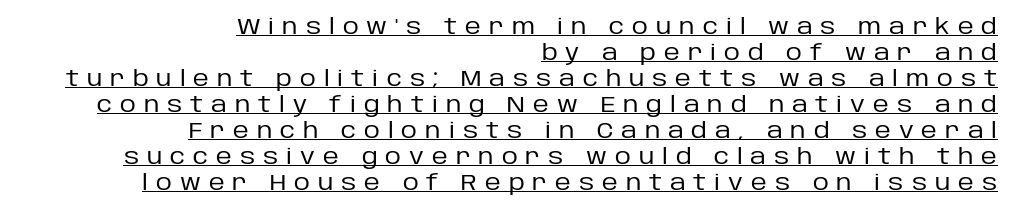
The image shows 22 px text type, upright; set right-aligned, line spacing 1.18x, unusually wide letter spacing (+0.36 em), underlined.
